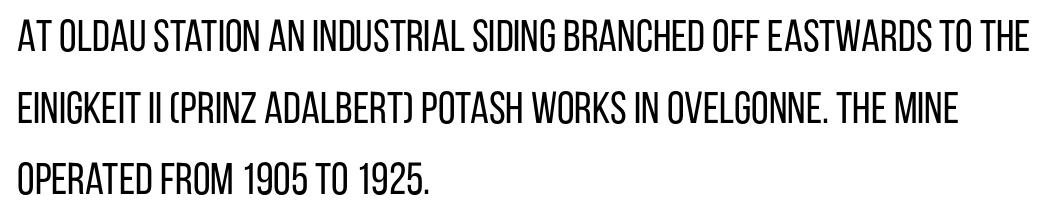
The image shows 45 px regular-weight, condensed sans-serif type, upright; set left-aligned, normal line spacing (1.59x), normal letter spacing, not underlined; low stroke contrast and a large x-height.
